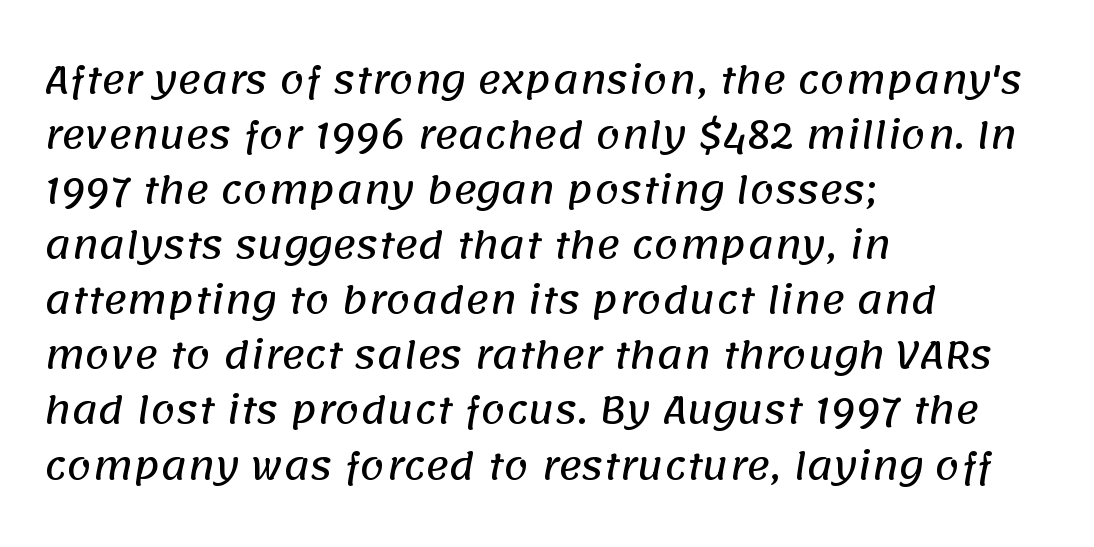
Q: Is the typeface a serif or a sans-serif typeface? A: Sans-serif.
Q: Is the text underlined? A: No.
Q: How is the paragraph aligned? A: Left-aligned.
Q: Is the spacing between letters normal or unusually wide? A: Normal.
Q: Is the spacing between lines tight, normal or loose? A: Normal.
Q: Width (condensed, normal, or wide)? A: Normal.
Q: Stroke contrast? A: Low.
Q: x-height? A: Large.
Q: Monospaced? A: No.
